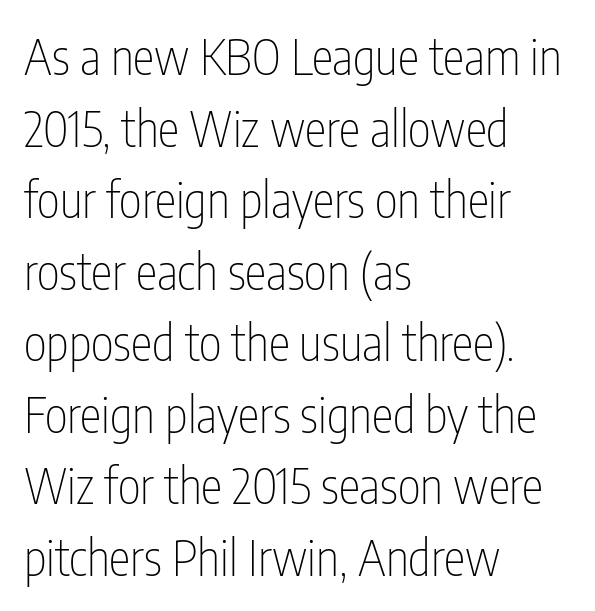
The image shows 49 px thin, condensed sans-serif type, upright; set left-aligned, normal line spacing (1.46x), normal letter spacing, not underlined; low stroke contrast and a medium x-height.
